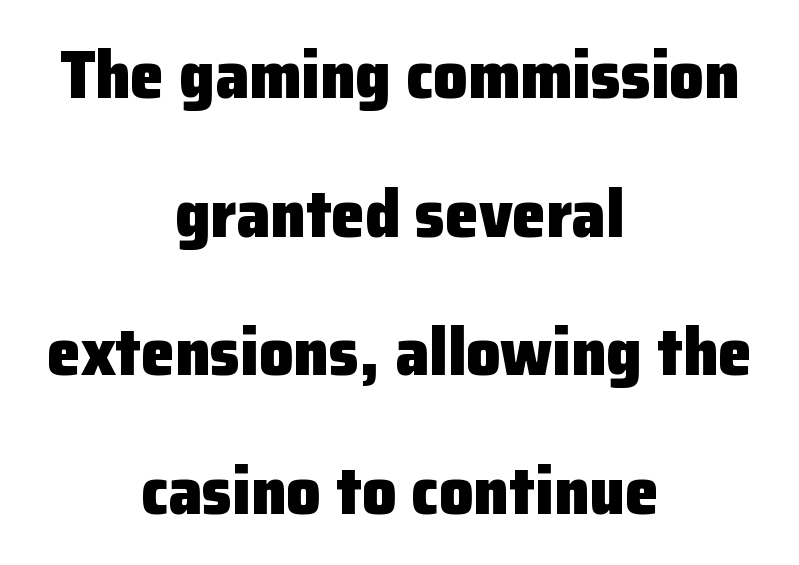
Q: Is the text bold? A: Yes.
Q: Is the text italic (slanted)? A: No, it is upright.
Q: Is the typeface a serif or a sans-serif typeface? A: Sans-serif.
Q: Is the text underlined? A: No.
Q: How is the paragraph aligned? A: Centered.
Q: Is the spacing between letters normal or unusually wide? A: Normal.
Q: Is the spacing between lines tight, normal or loose? A: Loose.
Q: Width (condensed, normal, or wide)? A: Normal.
Q: Stroke contrast? A: Low.
Q: x-height? A: Medium.
Q: Monospaced? A: No.
